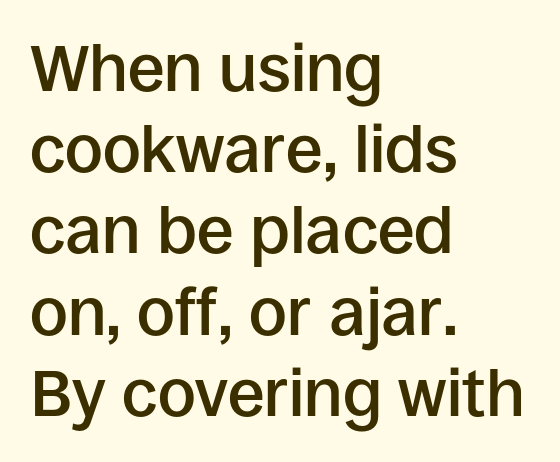
{"serif": "no", "italic": "no", "bold": "semi", "weight": "semibold", "width": "normal", "stroke_contrast": "low", "x_height": "large", "monospaced": "no", "underline": "no", "align": "left", "line_spacing_ratio": 1.23, "letter_spacing": "normal", "letter_spacing_em": 0.0, "glyph_px": 66}
